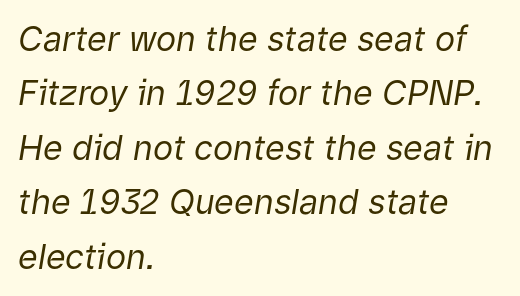
The image shows 34 px regular-weight type, italic (leaning right); set left-aligned, normal line spacing (1.6x), normal letter spacing, not underlined; low stroke contrast and a medium x-height.
